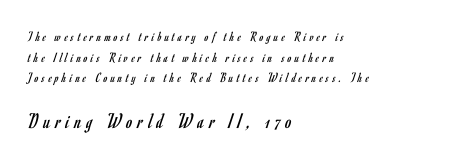
Q: Is the text bold? A: No.
Q: Is the text italic (slanted)? A: Yes.
Q: Is the text underlined? A: No.
Q: How is the paragraph aligned? A: Left-aligned.
Q: Is the spacing between letters normal or unusually wide? A: Unusually wide.
Q: Is the spacing between lines tight, normal or loose? A: Normal.
Q: Which block of text is set in a larger size, the first (top) or the second (bottom)? A: The second (bottom) one.
